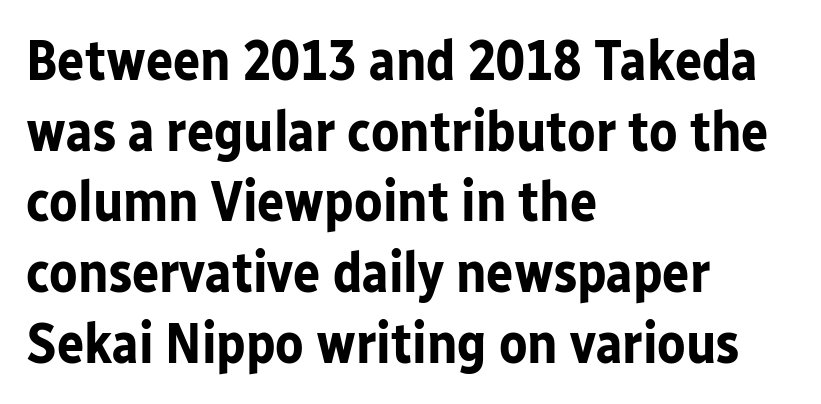
A clean baseline with only descenders dipping below it. The passage shown is typed in a proportional face where columns would drift. Does the type have serifs? No, each stem ends abruptly. Horizontal alignment here is leftward, the default for most running prose. It's the straight-up-and-down kind of type.
